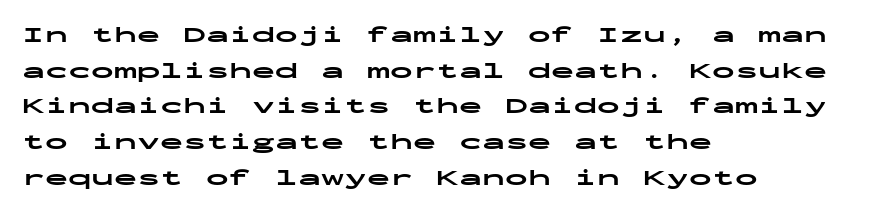
The image shows 23 px bold type, upright; set left-aligned, normal line spacing (1.55x), normal letter spacing, not underlined.
